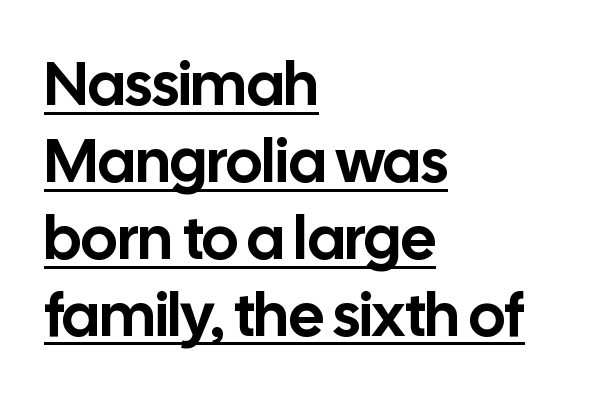
Glyph-to-glyph distance matches everyday printed text. In terms of letterform style, serifs are entirely absent. Caption: lettering with a line underneath. You could not count columns in this text — the font is proportionally spaced. Vertical spacing — default. Designer's note — italics off, roman on.
